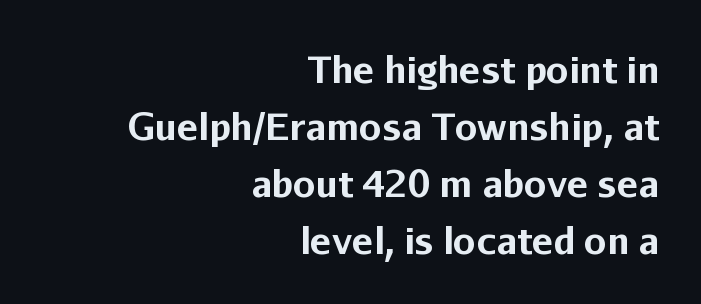
Q: Is the text bold? A: Yes.
Q: Is the text italic (slanted)? A: No, it is upright.
Q: Is the typeface a serif or a sans-serif typeface? A: Sans-serif.
Q: Is the text underlined? A: No.
Q: How is the paragraph aligned? A: Right-aligned.
Q: Is the spacing between letters normal or unusually wide? A: Normal.
Q: Is the spacing between lines tight, normal or loose? A: Normal.
Q: Width (condensed, normal, or wide)? A: Normal.
Q: Stroke contrast? A: Low.
Q: x-height? A: Medium.
Q: Monospaced? A: No.
